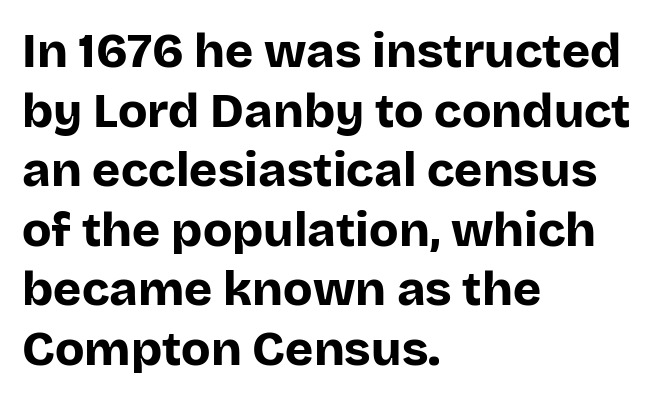
The image shows 48 px bold sans-serif type, upright; set left-aligned, line spacing 1.24x, normal letter spacing, not underlined; low stroke contrast and a large x-height.
